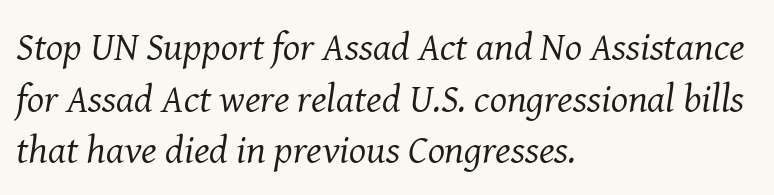
The image shows 40 px regular-weight serif type, italic (leaning right); set left-aligned, normal line spacing (1.29x), normal letter spacing, not underlined; medium stroke contrast and a medium x-height.
